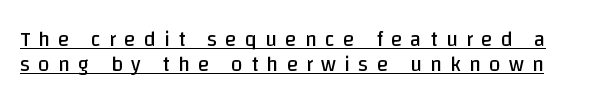
A baseline rule has been typeset under these characters. Think standard paragraph weight, or any step lighter than that. Upright lettering throughout. Compared with typical body copy, the letter spacing here is much looser.
